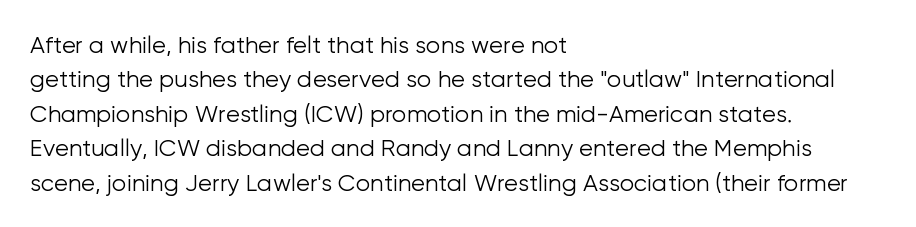
Observe the ordinary spacing: letters are neighbours, not strangers. Only glyphs here, with clear space below each row. Honestly, the row spacing looks completely unremarkable. No letter is thick-stroked: the sample isn't bold.
